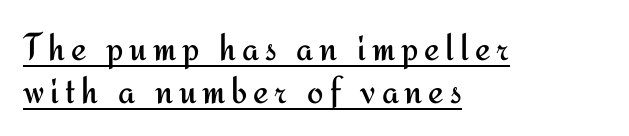
The image shows 39 px regular-weight sans-serif type, upright; set left-aligned, tight line spacing (1.1x), underlined; medium stroke contrast and a small x-height.
